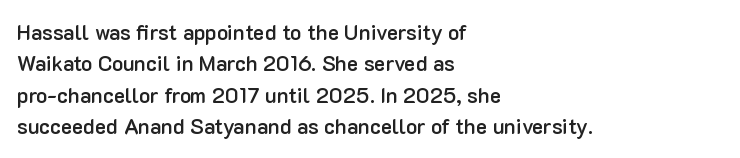
The image shows 21 px text type, upright; set left-aligned, normal line spacing (1.5x), normal letter spacing, not underlined.
